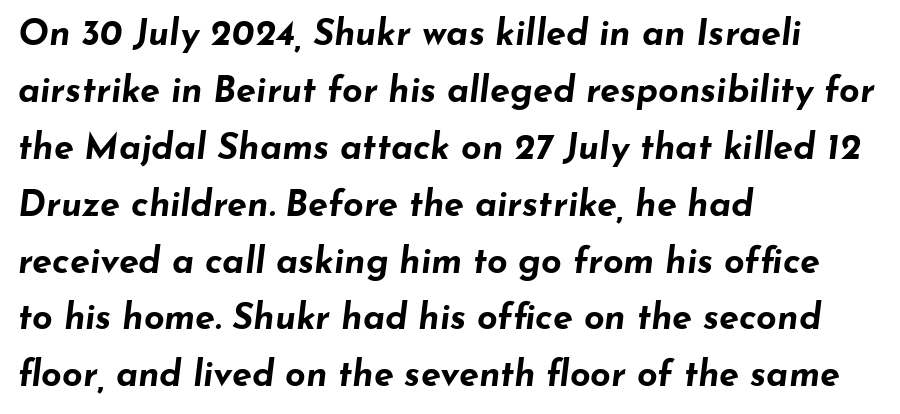
{"italic": "yes", "lean": "right", "slant_degrees": 7, "bold": "yes", "weight": "bold", "width": "wide", "stroke_contrast": "low", "x_height": "small", "monospaced": "no", "underline": "no", "align": "left", "line_spacing": "normal", "line_spacing_ratio": 1.58, "letter_spacing": "normal", "letter_spacing_em": 0.0, "glyph_px": 36}
